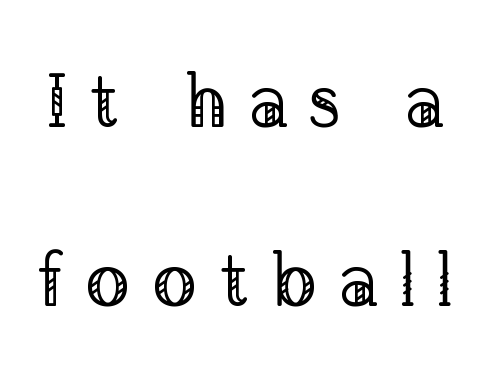
{"serif": "yes", "italic": "no", "bold": "no", "weight": "regular", "width": "normal", "stroke_contrast": "low", "x_height": "medium", "monospaced": "no", "underline": "no", "line_spacing": "loose", "line_spacing_ratio": 2.36, "letter_spacing": "wide", "letter_spacing_em": 0.26, "glyph_px": 76}
